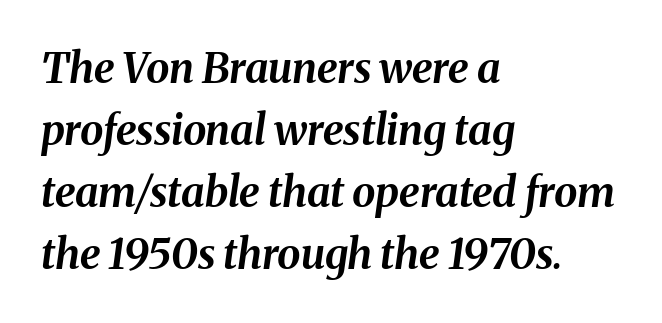
The image shows 42 px bold type, italic (leaning right); set left-aligned, normal line spacing (1.48x), normal letter spacing, not underlined; medium stroke contrast and a medium x-height.
